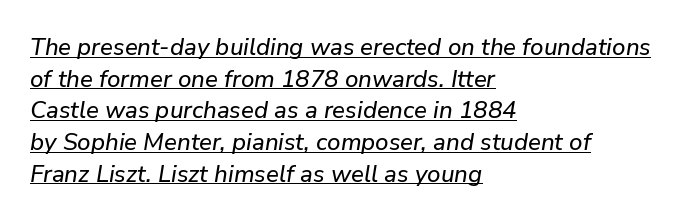
{"italic": "yes", "lean": "right", "slant_degrees": 9, "underline": "yes", "align": "left", "line_spacing": "normal", "line_spacing_ratio": 1.32, "letter_spacing": "normal", "letter_spacing_em": 0.0, "glyph_px": 24}
